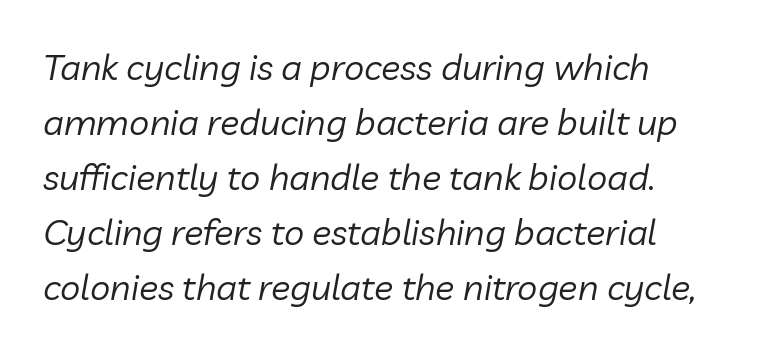
The image shows 36 px regular-weight type, italic (leaning right); set normal line spacing (1.53x), normal letter spacing, not underlined; low stroke contrast and a medium x-height.
